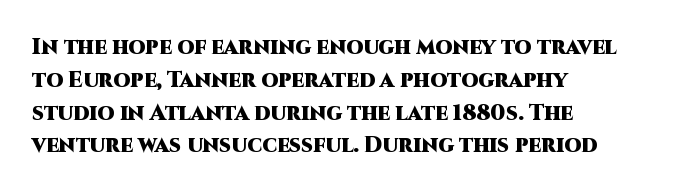
The image shows 22 px bold type, upright; set left-aligned, normal line spacing (1.49x), normal letter spacing, not underlined.
